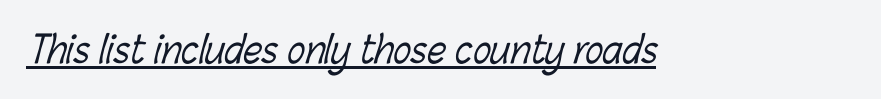
{"bold": "no", "weight": "light", "width": "condensed", "stroke_contrast": "low", "x_height": "medium", "monospaced": "no", "underline": "yes", "letter_spacing": "normal", "letter_spacing_em": 0.0, "glyph_px": 37}
